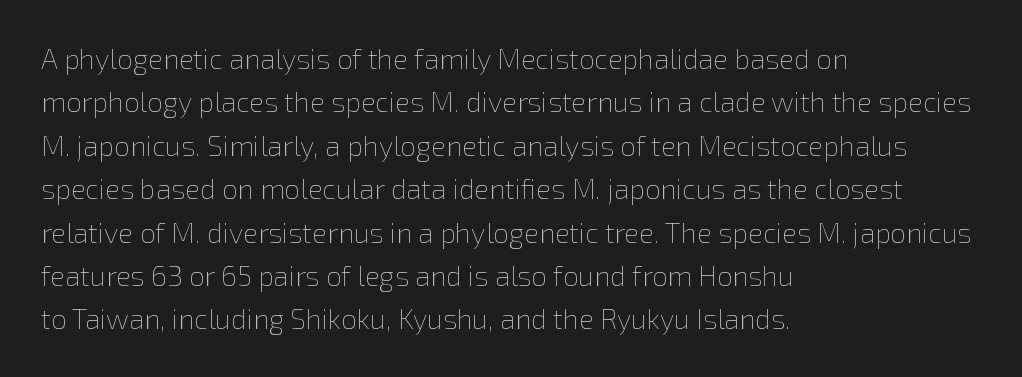
{"italic": "no", "bold": "no", "weight": "thin", "width": "normal", "stroke_contrast": "low", "x_height": "medium", "monospaced": "no", "underline": "no", "align": "left", "line_spacing": "normal", "line_spacing_ratio": 1.55, "letter_spacing": "normal", "letter_spacing_em": 0.0, "glyph_px": 28}
